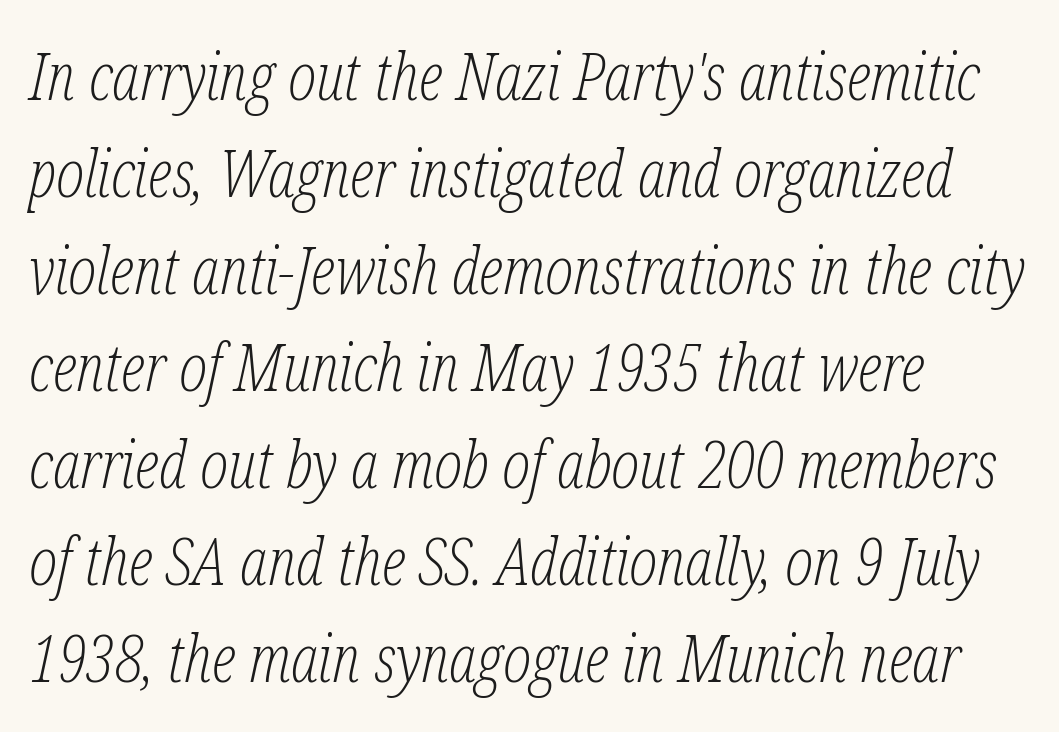
The image shows 66 px light, condensed serif type, italic (leaning right); set left-aligned, normal line spacing (1.47x), normal letter spacing, not underlined; low stroke contrast and a medium x-height.
